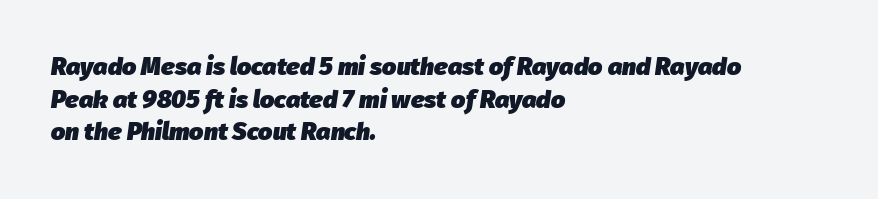
As a designer I'd log this as weight 700, bold. Descender tails drop into unmarked territory. When letters slant like this, we call the style italic. In terms of leading, this rendering sits right in the middle.
